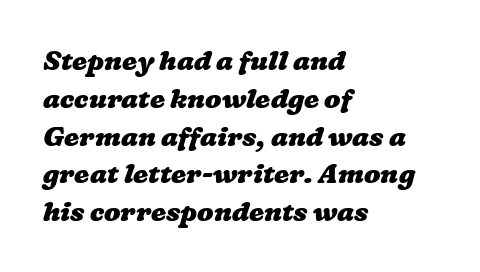
Which margin do the lines hug? The left one — the right edge is uneven. No word sits above an underline. The rendering keeps characters at their native spacing. Its strokes are broad and dark, the hallmark of bold type. One glance says typical: line gaps are just what's usual.
